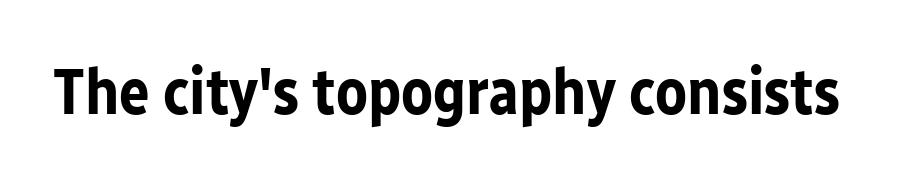
{"serif": "no", "italic": "no", "bold": "yes", "weight": "bold", "width": "normal", "stroke_contrast": "low", "x_height": "medium", "monospaced": "no", "underline": "no", "letter_spacing": "normal", "letter_spacing_em": 0.0, "glyph_px": 64}
